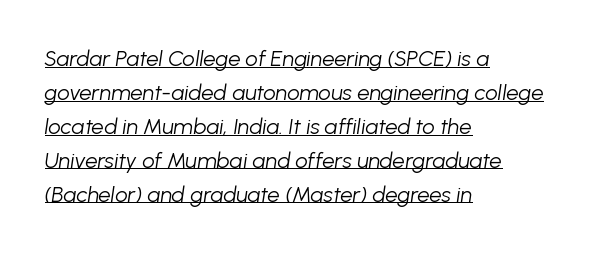
The image shows 22 px text type, italic (leaning right); set left-aligned, normal line spacing (1.54x), normal letter spacing, underlined.
